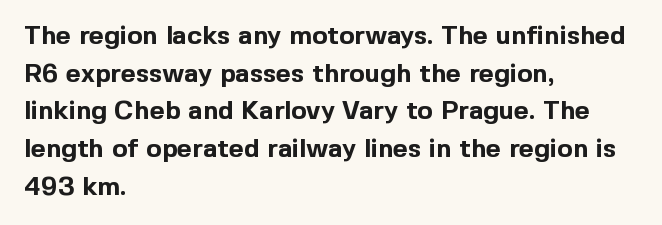
{"italic": "no", "bold": "yes", "underline": "no", "align": "left", "line_spacing": "normal", "line_spacing_ratio": 1.45, "letter_spacing": "normal", "letter_spacing_em": 0.0, "glyph_px": 26}
